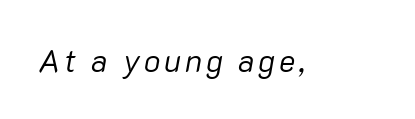
Q: Is the text bold? A: No.
Q: Is the text italic (slanted)? A: Yes, it leans right by about 10 degrees.
Q: Is the text underlined? A: No.
Q: Width (condensed, normal, or wide)? A: Normal.
Q: Stroke contrast? A: Low.
Q: x-height? A: Medium.
Q: Monospaced? A: No.
